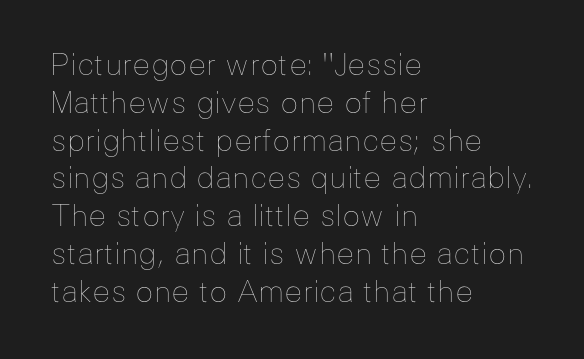
The image shows 30 px thin type, upright; set left-aligned, normal line spacing (1.26x), normal letter spacing, not underlined; low stroke contrast and a medium x-height.
